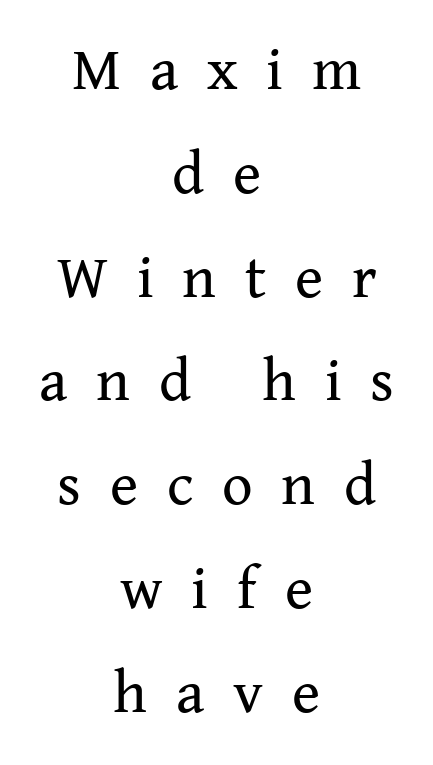
{"serif": "yes", "italic": "no", "bold": "no", "weight": "regular", "width": "normal", "stroke_contrast": "medium", "x_height": "medium", "monospaced": "no", "underline": "no", "align": "center", "line_spacing_ratio": 1.73, "letter_spacing": "wide", "letter_spacing_em": 0.48, "glyph_px": 60}
